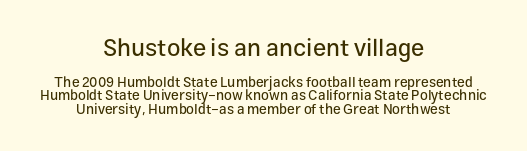
{"italic": "no", "underline": "no", "align": "center", "line_spacing": "tight", "line_spacing_ratio": 0.98, "letter_spacing": "normal", "letter_spacing_em": 0.0, "larger_block": "first", "size_ratio": 1.71, "glyph_px": 24}
